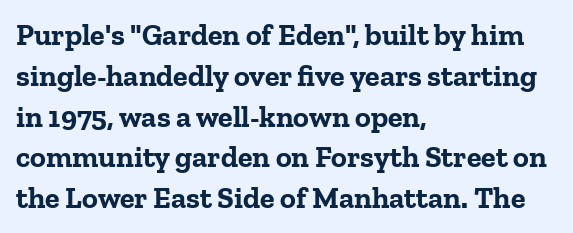
Visually the block forms a straight wall on the left and a jagged coastline on the right. This sample keeps an unexceptional amount of space between lines. The axis of the letterforms is exactly vertical. The typesetting leans heavy: a genuine bold.
